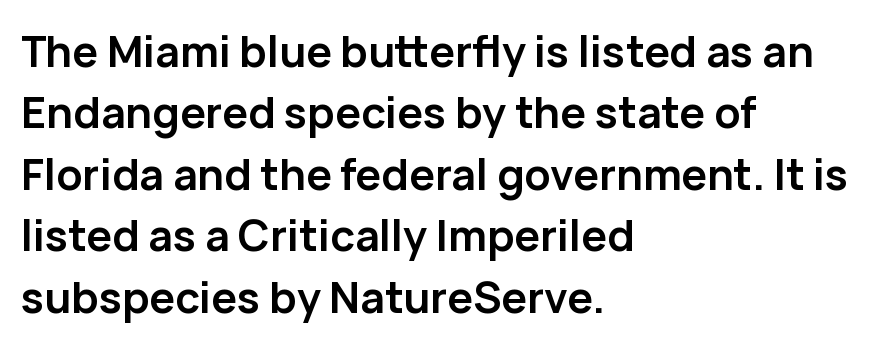
Q: Is the text bold? A: Yes.
Q: Is the text italic (slanted)? A: No, it is upright.
Q: Is the typeface a serif or a sans-serif typeface? A: Sans-serif.
Q: Is the text underlined? A: No.
Q: How is the paragraph aligned? A: Left-aligned.
Q: Is the spacing between letters normal or unusually wide? A: Normal.
Q: Is the spacing between lines tight, normal or loose? A: Normal.
Q: Width (condensed, normal, or wide)? A: Normal.
Q: Stroke contrast? A: Low.
Q: x-height? A: Medium.
Q: Monospaced? A: No.
